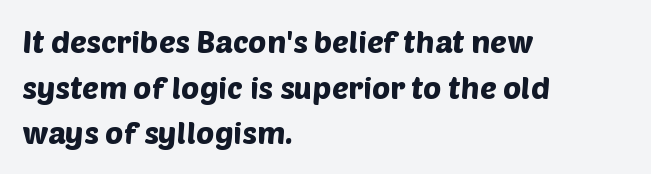
{"serif": "no", "width": "normal", "stroke_contrast": "low", "x_height": "large", "monospaced": "no", "underline": "no", "align": "left", "line_spacing": "normal", "line_spacing_ratio": 1.47, "letter_spacing": "normal", "letter_spacing_em": 0.0, "glyph_px": 31}
